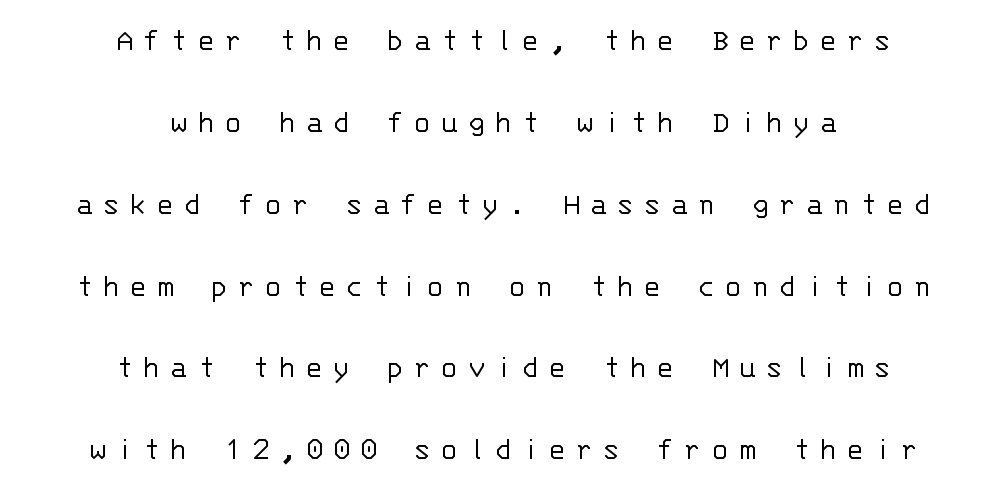
{"serif": "no", "italic": "no", "bold": "no", "weight": "light", "width": "normal", "stroke_contrast": "low", "x_height": "large", "monospaced": "yes", "underline": "no", "align": "center", "line_spacing": "loose", "line_spacing_ratio": 2.48, "letter_spacing": "wide", "letter_spacing_em": 0.28, "glyph_px": 33}
